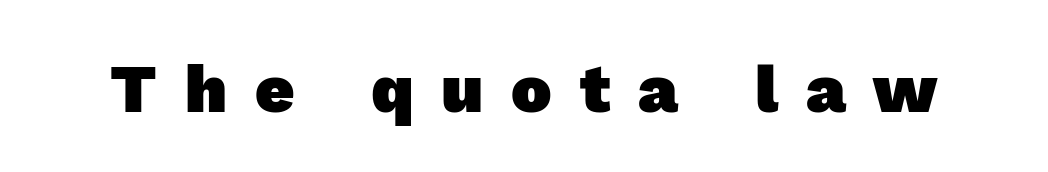
{"serif": "no", "bold": "yes", "weight": "heavy", "width": "normal", "x_height": "medium", "monospaced": "no", "underline": "no", "letter_spacing": "wide", "letter_spacing_em": 0.41, "glyph_px": 68}
